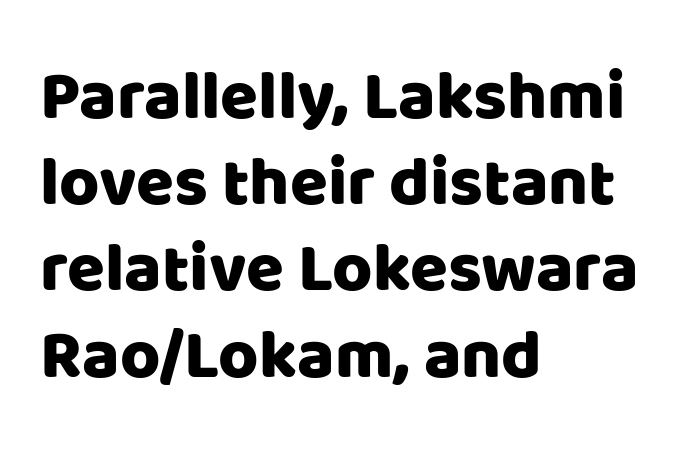
The image shows 69 px sans-serif type, upright; set left-aligned, normal line spacing (1.25x), normal letter spacing, not underlined; low stroke contrast and a large x-height.
